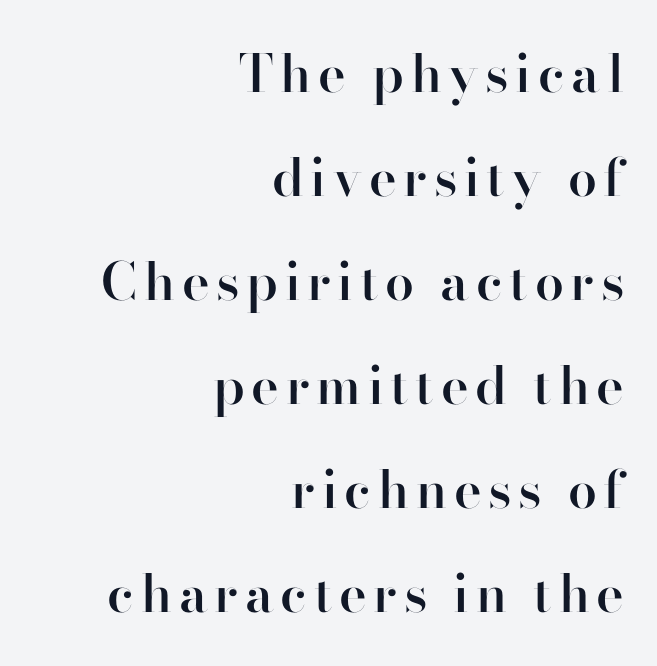
Q: Is the text bold? A: Semi-bold.
Q: Is the text italic (slanted)? A: No, it is upright.
Q: Is the typeface a serif or a sans-serif typeface? A: Sans-serif.
Q: Is the text underlined? A: No.
Q: How is the paragraph aligned? A: Right-aligned.
Q: Is the spacing between lines tight, normal or loose? A: Loose.
Q: Width (condensed, normal, or wide)? A: Normal.
Q: Stroke contrast? A: High.
Q: x-height? A: Small.
Q: Monospaced? A: No.
